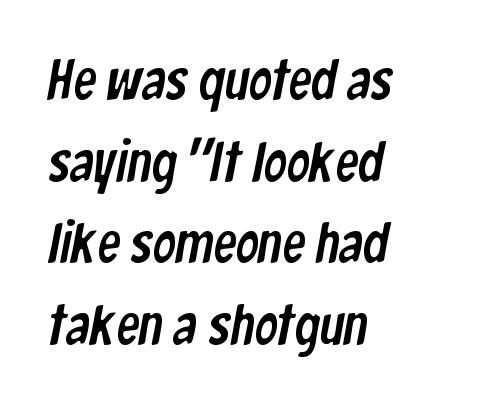
{"serif": "no", "width": "condensed", "stroke_contrast": "low", "x_height": "medium", "monospaced": "no", "underline": "no", "align": "left", "line_spacing": "normal", "line_spacing_ratio": 1.43, "letter_spacing": "normal", "letter_spacing_em": 0.0, "glyph_px": 57}
